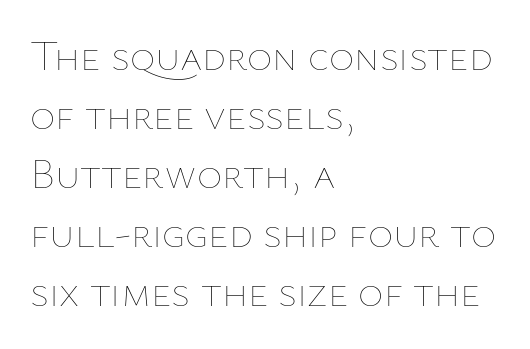
Heft: none added — not bold. In terms of posture, this sample is upright. These lines stack with their left ends in a neat column. These lines are rendered in a variable-pitch font. The words here are not underlined. Summary of vertical rhythm: regular, with standard interline spacing.
